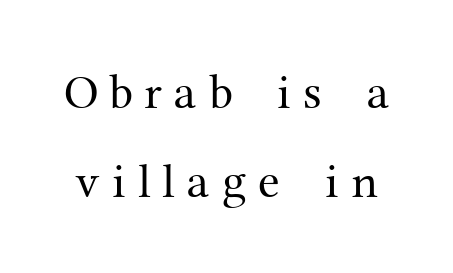
Q: Is the text bold? A: No.
Q: Is the text italic (slanted)? A: No, it is upright.
Q: Is the typeface a serif or a sans-serif typeface? A: Serif.
Q: Is the text underlined? A: No.
Q: Is the spacing between letters normal or unusually wide? A: Unusually wide.
Q: Width (condensed, normal, or wide)? A: Normal.
Q: Stroke contrast? A: Medium.
Q: x-height? A: Medium.
Q: Monospaced? A: No.
